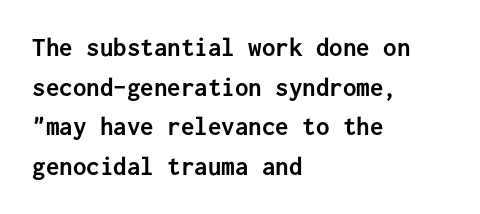
The glyphs are unaccompanied by any horizontal stroke below them. The characters look thick and weighty, a clear bold. Horizontally, the lines are justified to the leading edge only. Successive baselines arrive at the customary interval. Ordinary non-slanted type is in use.
